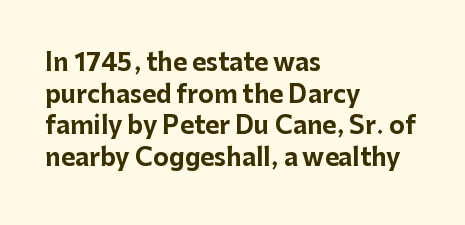
Q: Is the text bold? A: Yes.
Q: Is the text italic (slanted)? A: No, it is upright.
Q: Is the text underlined? A: No.
Q: How is the paragraph aligned? A: Left-aligned.
Q: Is the spacing between letters normal or unusually wide? A: Normal.
Q: Is the spacing between lines tight, normal or loose? A: Normal.
